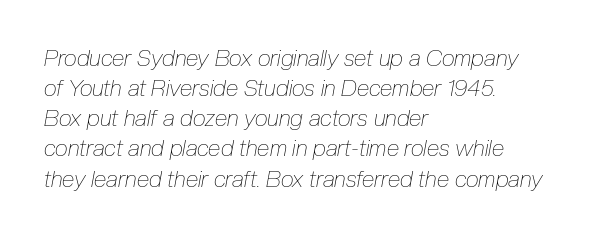
{"italic": "yes", "lean": "right", "slant_degrees": 10, "bold": "no", "underline": "no", "align": "left", "line_spacing": "normal", "line_spacing_ratio": 1.31, "letter_spacing": "normal", "letter_spacing_em": 0.0, "glyph_px": 23}
